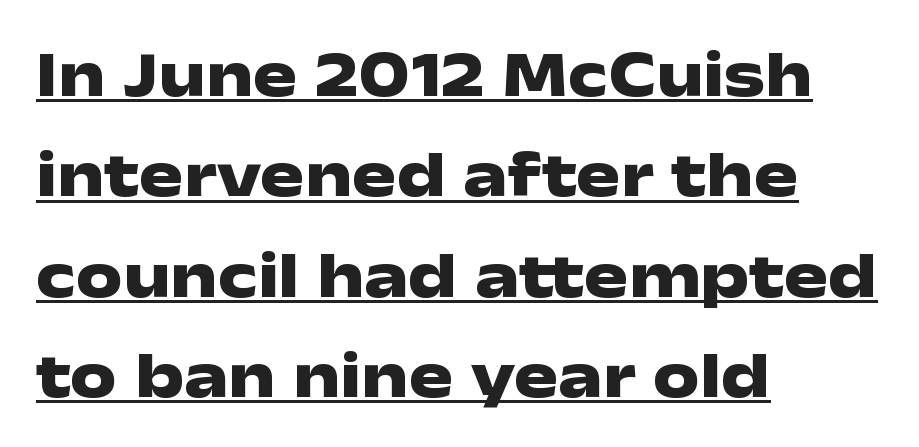
Italic: no, the glyphs are upright roman. The rendering uses natural spacing where letterforms have individual widths. Successive baselines arrive at the customary interval. The strokes are fattened all the way to bold. This rendering leaves character spacing at its baseline value.
